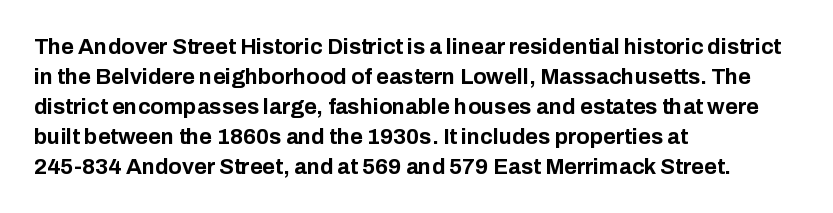
The image shows 22 px bold type, upright; set left-aligned, normal line spacing (1.36x), normal letter spacing, not underlined.
